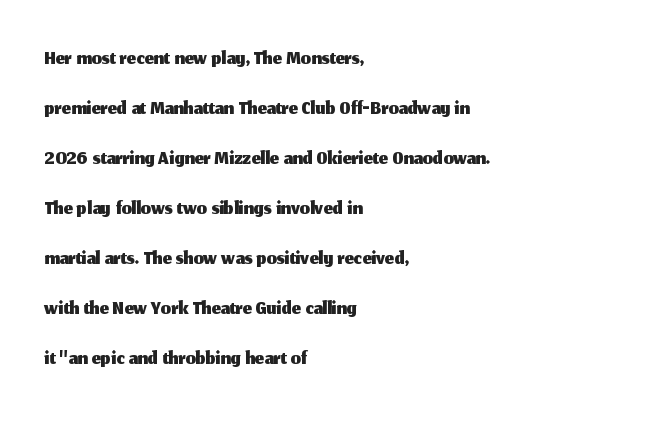
{"serif": "no", "italic": "no", "width": "normal", "stroke_contrast": "medium", "x_height": "medium", "monospaced": "no", "underline": "no", "align": "left", "line_spacing": "normal", "line_spacing_ratio": 1.56, "letter_spacing": "normal", "letter_spacing_em": 0.0, "glyph_px": 32}
